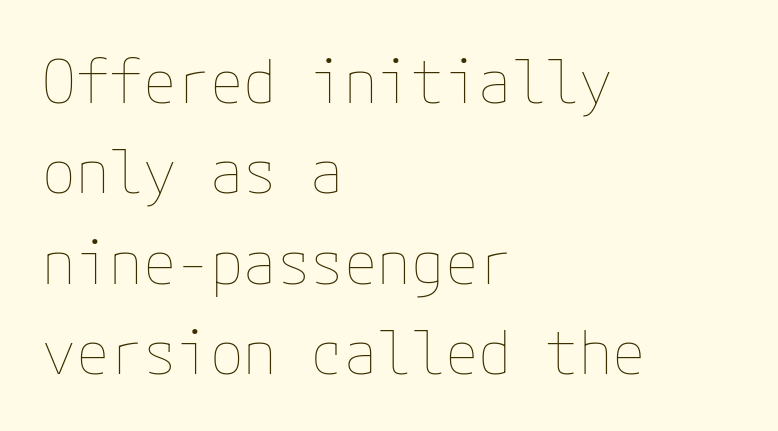
{"italic": "no", "bold": "no", "weight": "thin", "width": "normal", "stroke_contrast": "low", "x_height": "medium", "underline": "no", "align": "left", "line_spacing": "normal", "line_spacing_ratio": 1.48, "letter_spacing": "normal", "letter_spacing_em": 0.0, "glyph_px": 61}
